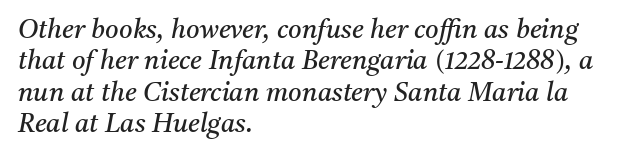
Q: Is the text bold? A: No.
Q: Is the text italic (slanted)? A: Yes, it leans right by about 11 degrees.
Q: Is the text underlined? A: No.
Q: How is the paragraph aligned? A: Left-aligned.
Q: Is the spacing between letters normal or unusually wide? A: Normal.
